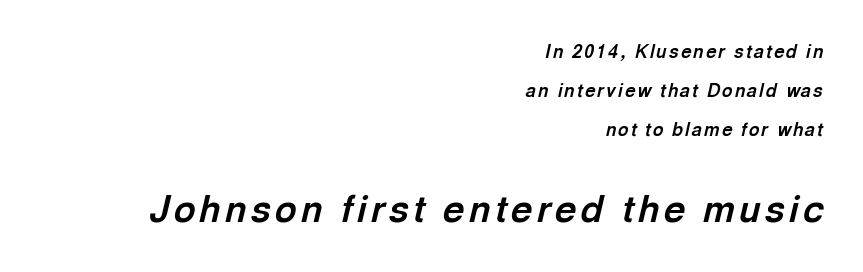
Q: Is the text bold? A: Yes.
Q: Is the text italic (slanted)? A: Yes, it leans right by about 13 degrees.
Q: Is the text underlined? A: No.
Q: How is the paragraph aligned? A: Right-aligned.
Q: Is the spacing between lines tight, normal or loose? A: Loose.
Q: Which block of text is set in a larger size, the first (top) or the second (bottom)? A: The second (bottom) one.
Q: Width (condensed, normal, or wide)? A: Normal.
Q: x-height? A: Medium.
Q: Monospaced? A: No.
